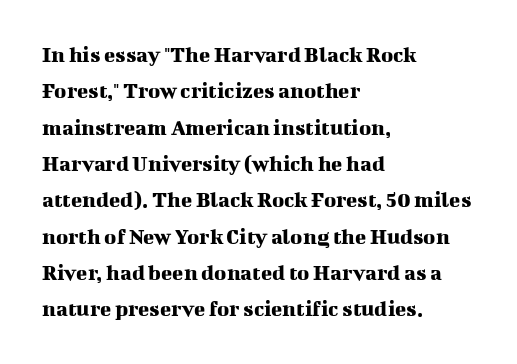
Style check: upright. Honestly, the letter spacing is just normal — you wouldn't notice it. Short and long lines alike share a common starting point at left. Any mark beneath the type? The region is blank. Interline gaps are of average width in this sample.
